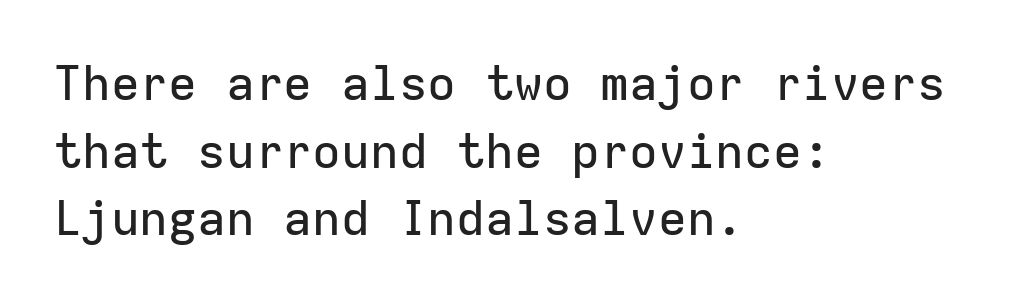
Q: Is the text italic (slanted)? A: No, it is upright.
Q: Is the typeface a serif or a sans-serif typeface? A: Sans-serif.
Q: Is the text underlined? A: No.
Q: How is the paragraph aligned? A: Left-aligned.
Q: Is the spacing between letters normal or unusually wide? A: Normal.
Q: Is the spacing between lines tight, normal or loose? A: Normal.
Q: Width (condensed, normal, or wide)? A: Normal.
Q: Stroke contrast? A: Low.
Q: x-height? A: Medium.
Q: Monospaced? A: Yes.
